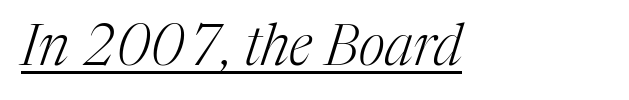
Q: Is the text bold? A: No.
Q: Is the text italic (slanted)? A: Yes, it leans right by about 17 degrees.
Q: Is the typeface a serif or a sans-serif typeface? A: Serif.
Q: Is the text underlined? A: Yes.
Q: Is the spacing between letters normal or unusually wide? A: Normal.
Q: Width (condensed, normal, or wide)? A: Normal.
Q: Stroke contrast? A: Medium.
Q: x-height? A: Medium.
Q: Monospaced? A: No.
